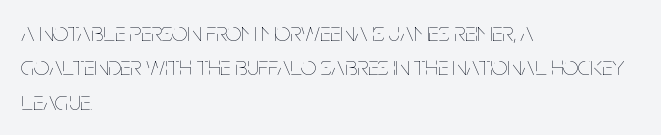
Q: Is the text bold? A: No.
Q: Is the text italic (slanted)? A: No, it is upright.
Q: Is the text underlined? A: No.
Q: How is the paragraph aligned? A: Left-aligned.
Q: Is the spacing between letters normal or unusually wide? A: Normal.
Q: Is the spacing between lines tight, normal or loose? A: Normal.
